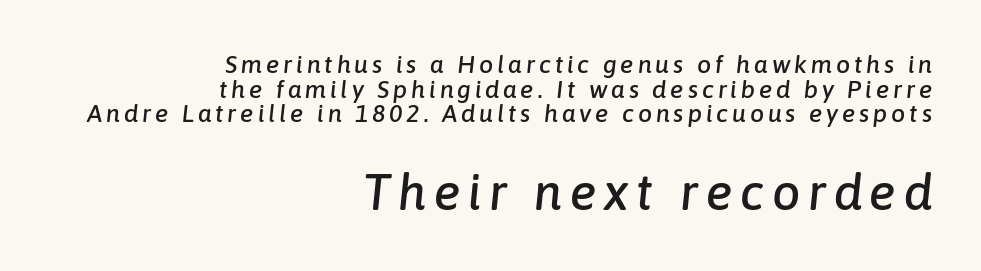
You could not count columns in this text — the font is proportionally spaced. Glance below the letters and you will spot only blank space. Notice how the stems are inclined rather than vertical — that's the hallmark of italics. Note: smaller setting up top, larger setting below.
